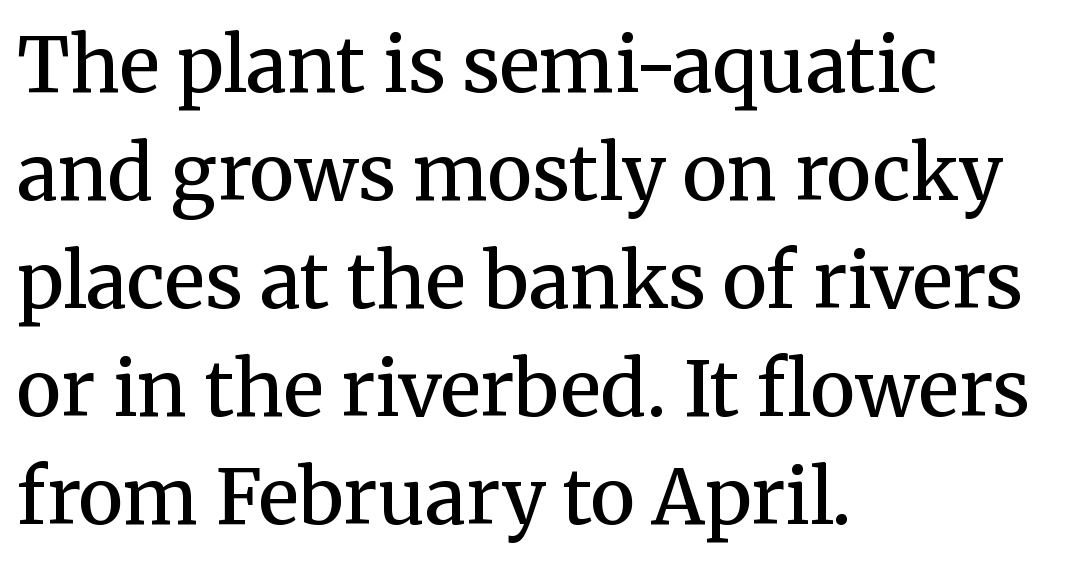
Q: Is the text bold? A: Semi-bold.
Q: Is the text italic (slanted)? A: No, it is upright.
Q: Is the typeface a serif or a sans-serif typeface? A: Serif.
Q: Is the text underlined? A: No.
Q: How is the paragraph aligned? A: Left-aligned.
Q: Is the spacing between letters normal or unusually wide? A: Normal.
Q: Is the spacing between lines tight, normal or loose? A: Normal.
Q: Width (condensed, normal, or wide)? A: Normal.
Q: Stroke contrast? A: Medium.
Q: x-height? A: Medium.
Q: Monospaced? A: No.
